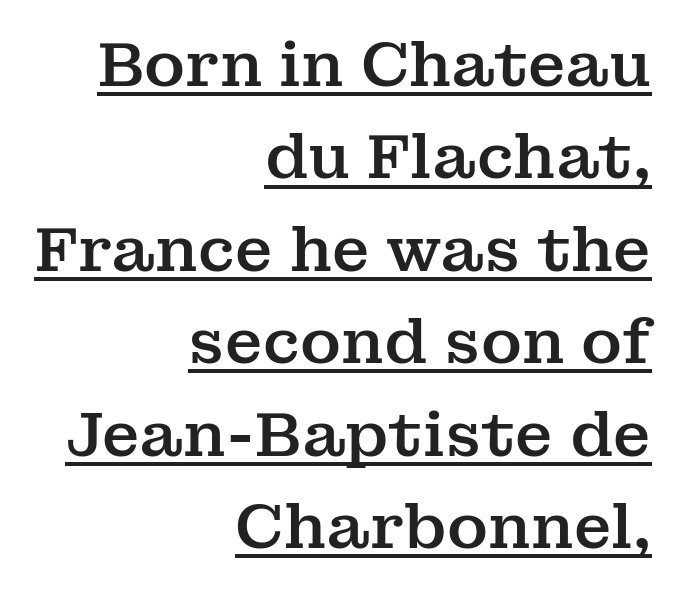
Q: Is the text italic (slanted)? A: No, it is upright.
Q: Is the typeface a serif or a sans-serif typeface? A: Serif.
Q: Is the text underlined? A: Yes.
Q: How is the paragraph aligned? A: Right-aligned.
Q: Is the spacing between letters normal or unusually wide? A: Normal.
Q: Is the spacing between lines tight, normal or loose? A: Normal.
Q: Width (condensed, normal, or wide)? A: Normal.
Q: Stroke contrast? A: Medium.
Q: x-height? A: Medium.
Q: Monospaced? A: No.
